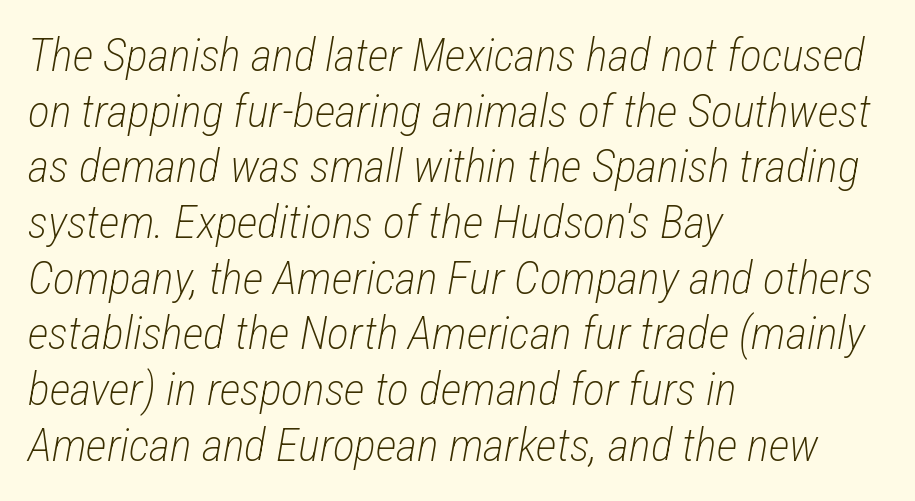
Q: Is the text bold? A: No.
Q: Is the text italic (slanted)? A: Yes, it leans right by about 12 degrees.
Q: Is the text underlined? A: No.
Q: How is the paragraph aligned? A: Left-aligned.
Q: Is the spacing between letters normal or unusually wide? A: Normal.
Q: Width (condensed, normal, or wide)? A: Condensed.
Q: Stroke contrast? A: Low.
Q: x-height? A: Medium.
Q: Monospaced? A: No.
